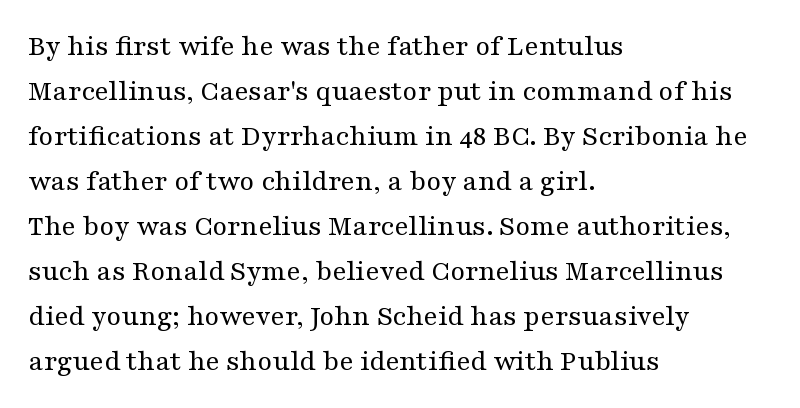
{"serif": "yes", "italic": "no", "bold": "no", "weight": "regular", "width": "wide", "stroke_contrast": "medium", "x_height": "medium", "monospaced": "no", "underline": "no", "align": "left", "line_spacing": "normal", "line_spacing_ratio": 1.5, "letter_spacing": "normal", "letter_spacing_em": 0.0, "glyph_px": 30}
